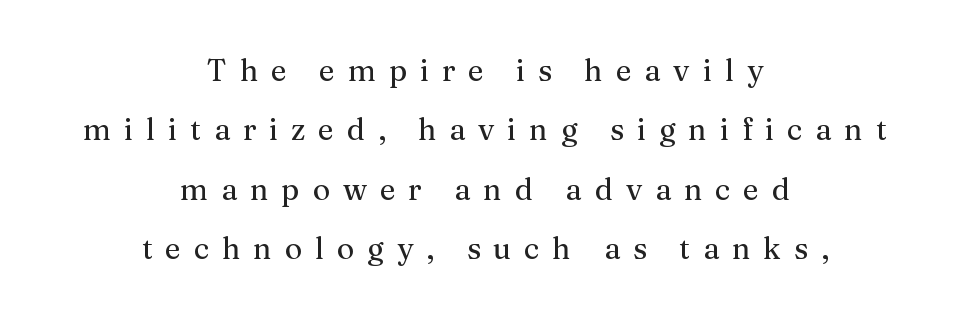
Q: Is the text italic (slanted)? A: No, it is upright.
Q: Is the typeface a serif or a sans-serif typeface? A: Serif.
Q: Is the text underlined? A: No.
Q: How is the paragraph aligned? A: Centered.
Q: Is the spacing between letters normal or unusually wide? A: Unusually wide.
Q: Is the spacing between lines tight, normal or loose? A: Loose.
Q: Width (condensed, normal, or wide)? A: Normal.
Q: Stroke contrast? A: Medium.
Q: x-height? A: Medium.
Q: Monospaced? A: No.
